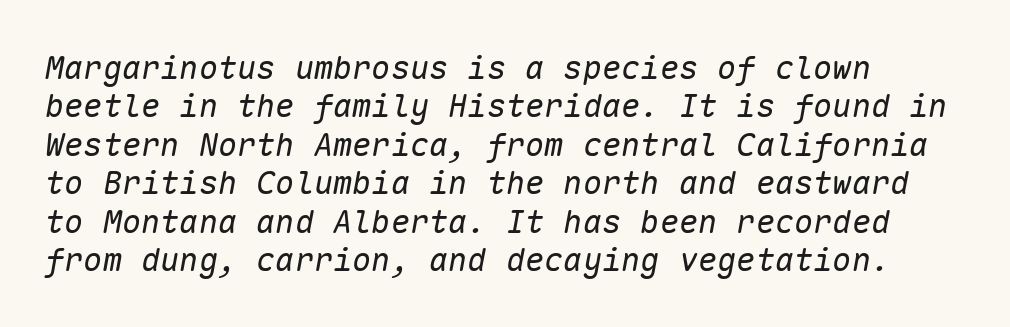
Q: Is the text bold? A: No.
Q: Is the text italic (slanted)? A: Yes, it leans right by about 10 degrees.
Q: Is the text underlined? A: No.
Q: How is the paragraph aligned? A: Left-aligned.
Q: Is the spacing between letters normal or unusually wide? A: Normal.
Q: Width (condensed, normal, or wide)? A: Normal.
Q: Stroke contrast? A: Low.
Q: x-height? A: Medium.
Q: Monospaced? A: Yes.
